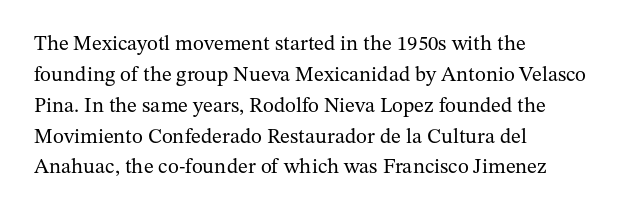
The image shows 21 px text type, upright; set left-aligned, normal line spacing (1.47x), normal letter spacing, not underlined.
